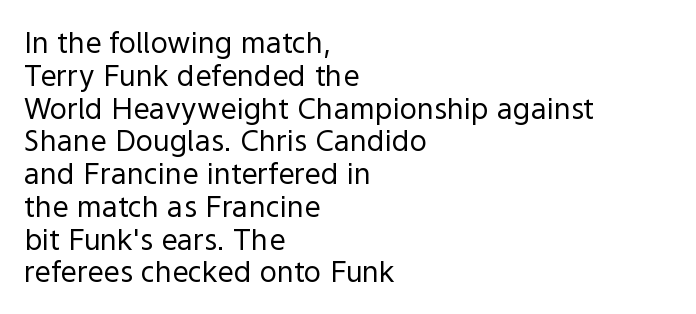
No heavy texture on the line: the type isn't bold. This rendering employs a face without finishing strokes, i.e., a sans-serif. Glance below the letters and you will spot only blank space. The setting favours the left margin, as ordinary paragraphs usually do.
